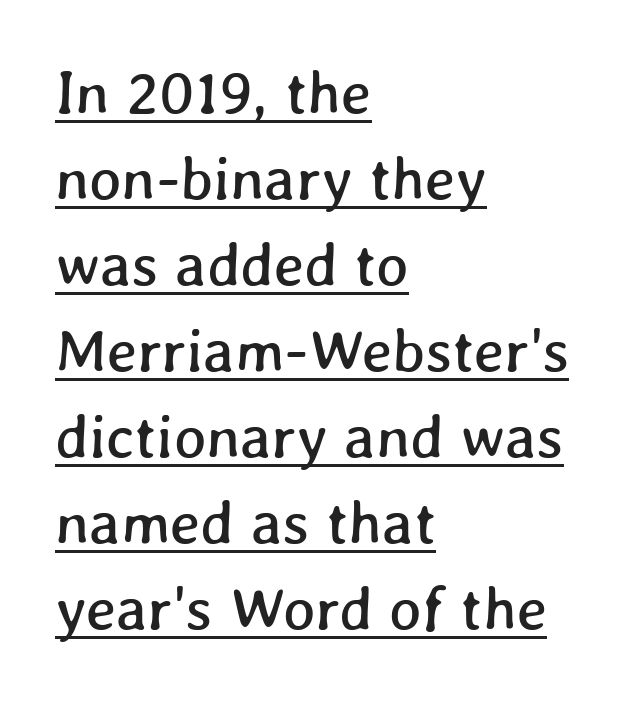
{"width": "normal", "stroke_contrast": "low", "x_height": "medium", "monospaced": "no", "underline": "yes", "align": "left", "line_spacing": "normal", "line_spacing_ratio": 1.41, "letter_spacing": "normal", "letter_spacing_em": 0.0, "glyph_px": 61}
